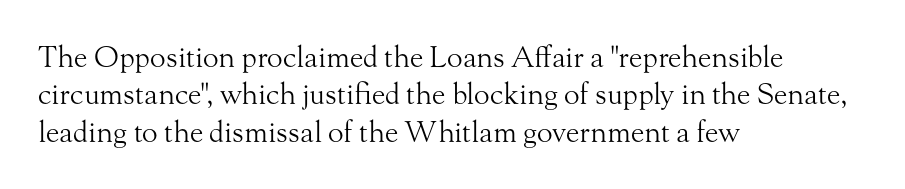
Old-style or modern, the face here clearly has serifs. It's the straight-up-and-down kind of type. The space directly below the letters is spotless. Layout note: lines flush left.
